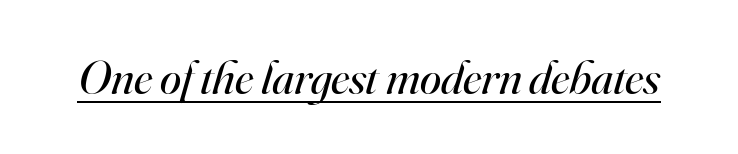
Caption: face not bold, strokes unweighted. Font category for this specimen: serif. Each letter keeps its own natural width here, so spacing adapts to shape. Letter spacing: default. Rendered with sloped, italic letterforms. The words here are underlined.
